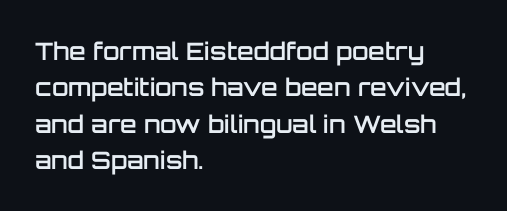
The image shows 24 px text type, upright; set left-aligned, normal line spacing (1.52x), normal letter spacing, not underlined.
